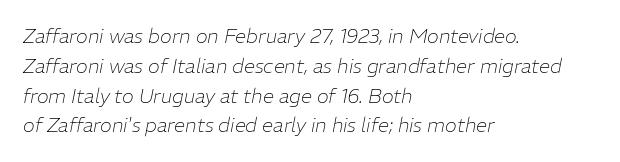
Q: Is the text bold? A: No.
Q: Is the text italic (slanted)? A: Yes, it leans right by about 11 degrees.
Q: Is the text underlined? A: No.
Q: How is the paragraph aligned? A: Left-aligned.
Q: Is the spacing between letters normal or unusually wide? A: Normal.
Q: Is the spacing between lines tight, normal or loose? A: Normal.
